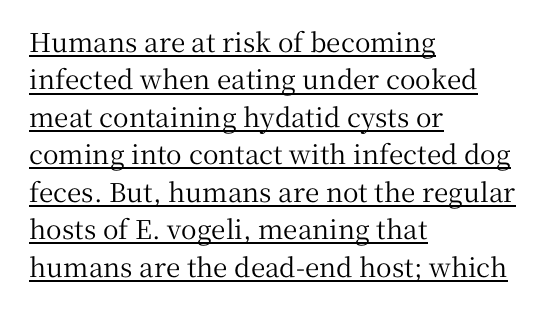
A roman cut, with each character standing at attention. The rag falls on the right side of this text block. Inter-character spacing is left at the font's built-in metrics. This is underlined copy, the kind a proofreader might mark for attention. The block of text has a typical density, with ordinary space between rows.
